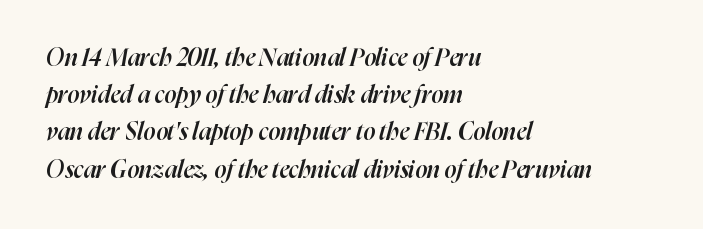
The type is set solid horizontally, with unmodified tracking. Casual observation: everything's shoved over to the left. Would a proofreader flag this as italicized? Yes. The foot of each line stays bare and open. The lines sit at an ordinary, default distance from one another. These words are printed semibold, heavier than regular yet not bold.
